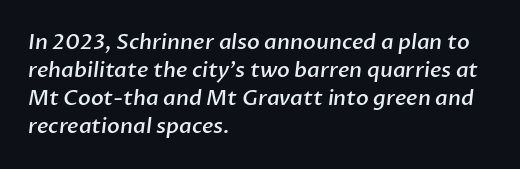
{"bold": "semi", "underline": "no", "align": "left", "line_spacing": "normal", "line_spacing_ratio": 1.33, "letter_spacing": "normal", "letter_spacing_em": 0.0, "glyph_px": 21}
